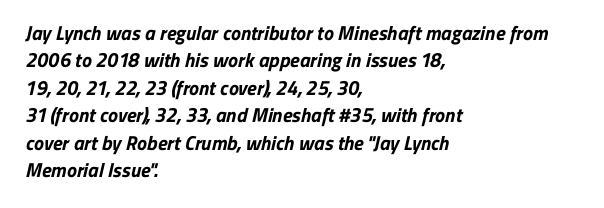
Words appear dense and cohesive because spacing is normal. Teacher's note: observe the even left margin — that is flush-left alignment. Regarding leading, the lines here are spaced in the standard way. No word sits above an underline. Plenty of ink on the page — the face is bold.
